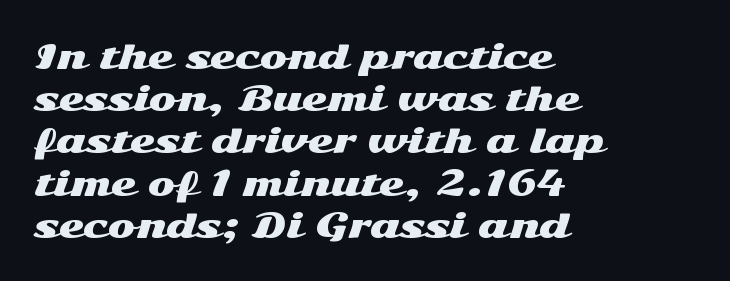
Q: Is the text italic (slanted)? A: Yes.
Q: Is the typeface a serif or a sans-serif typeface? A: Sans-serif.
Q: Is the text underlined? A: No.
Q: How is the paragraph aligned? A: Left-aligned.
Q: Is the spacing between letters normal or unusually wide? A: Normal.
Q: Is the spacing between lines tight, normal or loose? A: Normal.
Q: Width (condensed, normal, or wide)? A: Wide.
Q: Stroke contrast? A: Medium.
Q: x-height? A: Medium.
Q: Monospaced? A: No.
